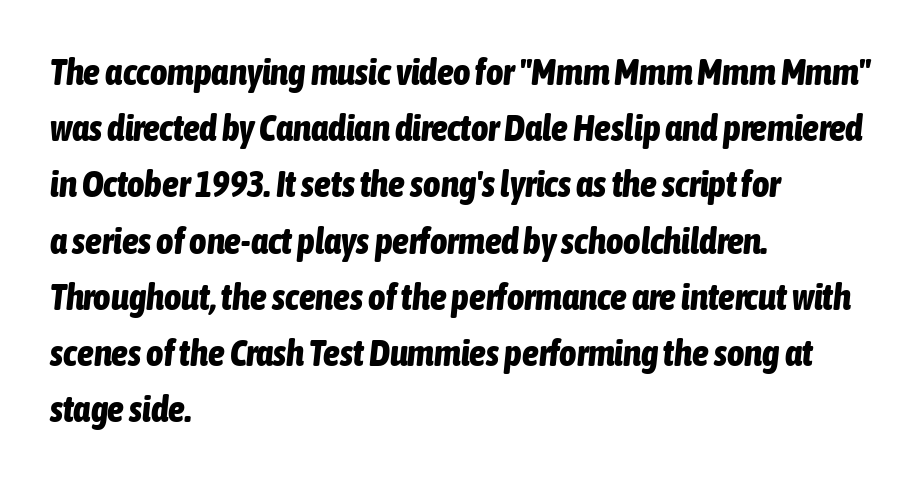
{"italic": "yes", "lean": "right", "slant_degrees": 6, "bold": "yes", "weight": "bold", "width": "condensed", "stroke_contrast": "low", "x_height": "medium", "monospaced": "no", "underline": "no", "align": "left", "line_spacing": "normal", "line_spacing_ratio": 1.52, "letter_spacing": "normal", "letter_spacing_em": 0.0, "glyph_px": 37}
